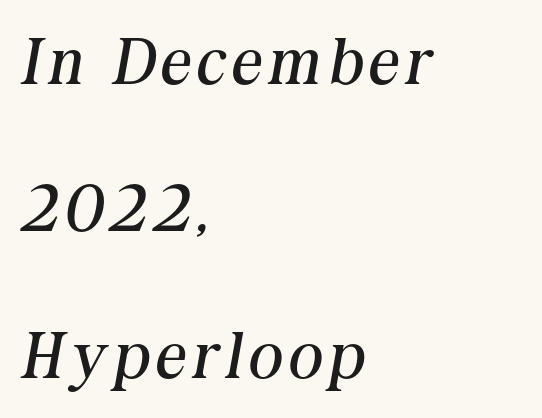
The image shows 66 px regular-weight serif type, italic (leaning right); set left-aligned, loose line spacing (2.23x), not underlined; medium stroke contrast and a medium x-height.
